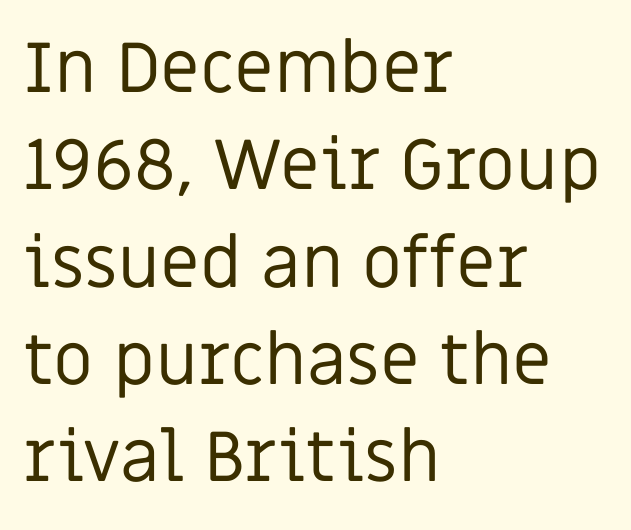
Q: Is the text bold? A: No.
Q: Is the text italic (slanted)? A: No, it is upright.
Q: Is the typeface a serif or a sans-serif typeface? A: Sans-serif.
Q: Is the text underlined? A: No.
Q: How is the paragraph aligned? A: Left-aligned.
Q: Is the spacing between letters normal or unusually wide? A: Normal.
Q: Is the spacing between lines tight, normal or loose? A: Normal.
Q: Width (condensed, normal, or wide)? A: Normal.
Q: Stroke contrast? A: Low.
Q: x-height? A: Large.
Q: Monospaced? A: No.
